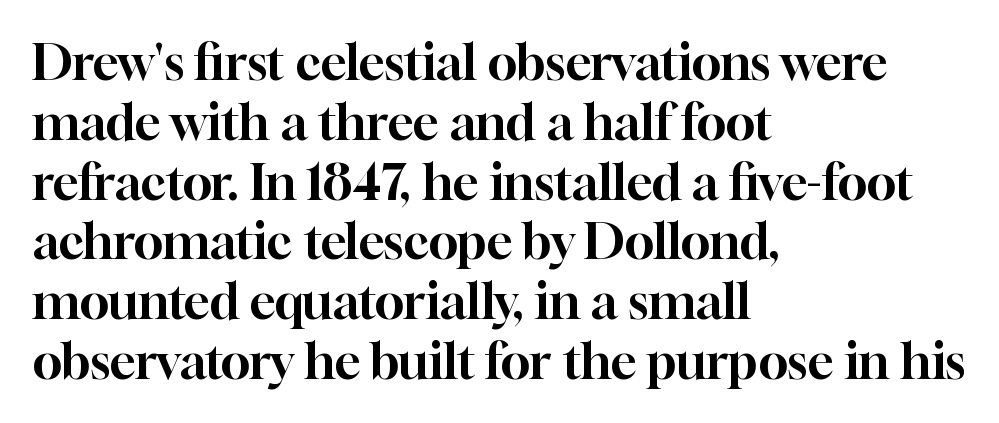
{"serif": "yes", "italic": "no", "width": "normal", "stroke_contrast": "high", "x_height": "medium", "monospaced": "no", "underline": "no", "align": "left", "line_spacing_ratio": 1.22, "letter_spacing": "normal", "letter_spacing_em": 0.0, "glyph_px": 49}
